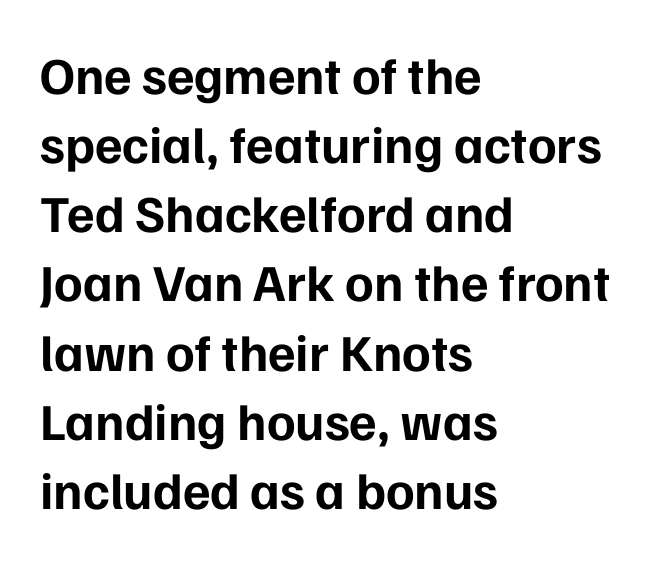
Each word holds together tightly as a unit, with standard inter-letter gaps. Think of a printed novel: that variable character pitch is what you see here. The zone under the glyphs is completely vacant. It's the straight-up-and-down kind of type. Does the copy run flush right? No — it runs flush left. Look at the stroke-to-counter ratio: heavy, a bold.
